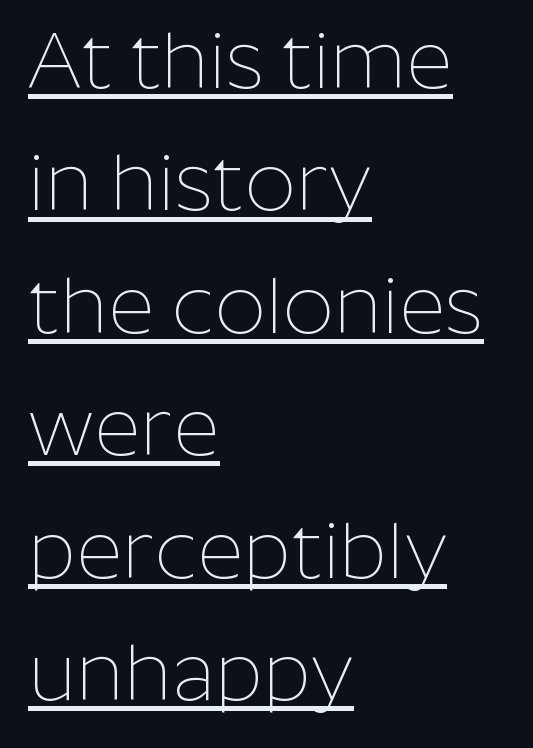
{"serif": "no", "italic": "no", "bold": "no", "weight": "thin", "width": "normal", "stroke_contrast": "low", "x_height": "medium", "monospaced": "no", "underline": "yes", "align": "left", "line_spacing": "normal", "line_spacing_ratio": 1.53, "letter_spacing": "normal", "letter_spacing_em": 0.0, "glyph_px": 80}
